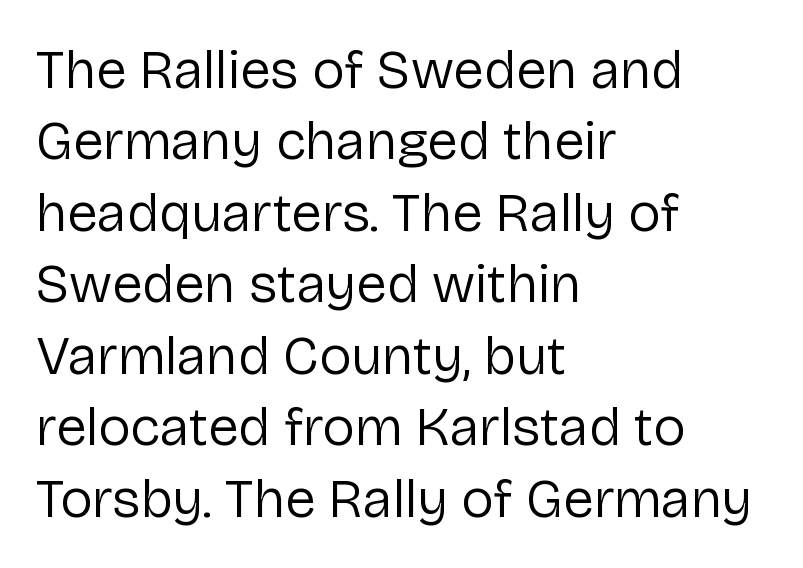
{"serif": "no", "italic": "no", "bold": "no", "weight": "regular", "width": "normal", "stroke_contrast": "low", "x_height": "medium", "monospaced": "no", "underline": "no", "align": "left", "line_spacing": "normal", "line_spacing_ratio": 1.3, "letter_spacing": "normal", "letter_spacing_em": 0.0, "glyph_px": 55}
